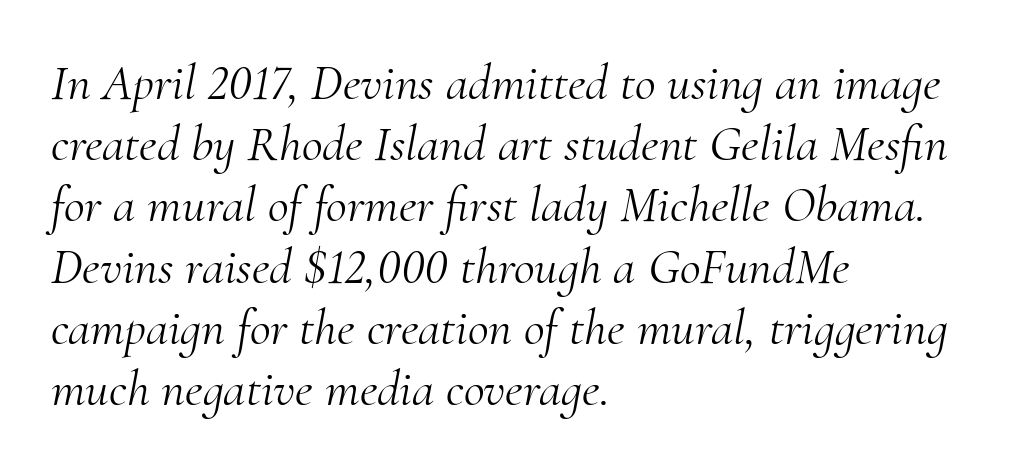
Q: Is the text bold? A: No.
Q: Is the text italic (slanted)? A: Yes, it leans right by about 10 degrees.
Q: Is the typeface a serif or a sans-serif typeface? A: Serif.
Q: Is the text underlined? A: No.
Q: How is the paragraph aligned? A: Left-aligned.
Q: Is the spacing between letters normal or unusually wide? A: Normal.
Q: Width (condensed, normal, or wide)? A: Normal.
Q: Stroke contrast? A: Medium.
Q: x-height? A: Small.
Q: Monospaced? A: No.
